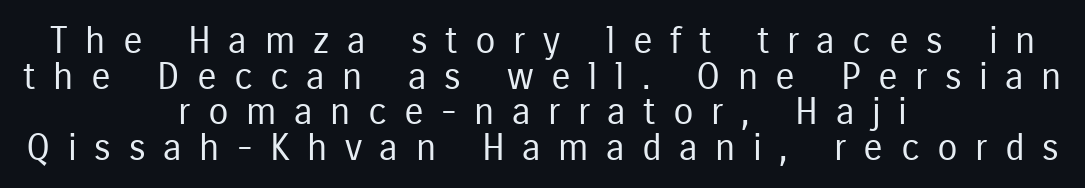
Q: Is the text bold? A: No.
Q: Is the text italic (slanted)? A: No, it is upright.
Q: Is the typeface a serif or a sans-serif typeface? A: Sans-serif.
Q: Is the text underlined? A: No.
Q: How is the paragraph aligned? A: Centered.
Q: Is the spacing between letters normal or unusually wide? A: Unusually wide.
Q: Is the spacing between lines tight, normal or loose? A: Tight.
Q: Width (condensed, normal, or wide)? A: Condensed.
Q: Stroke contrast? A: Low.
Q: x-height? A: Medium.
Q: Monospaced? A: No.
